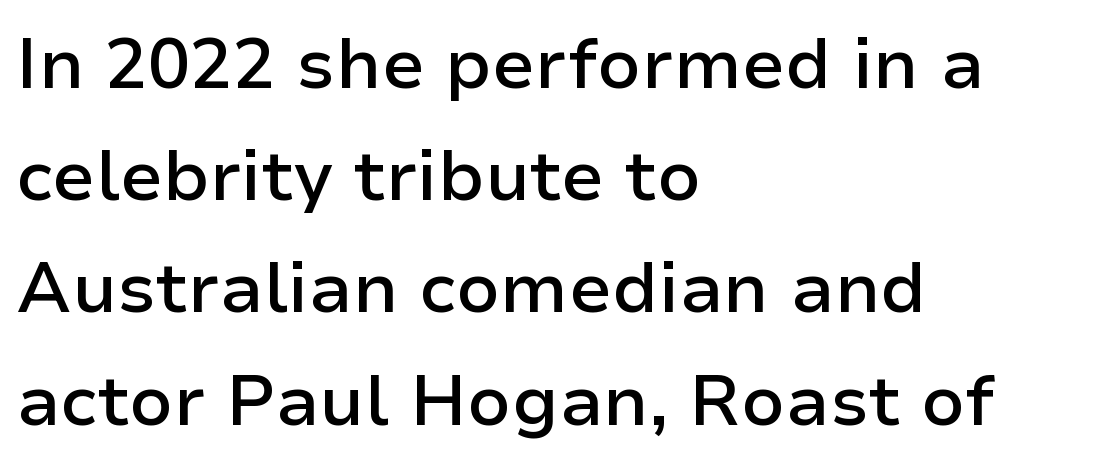
The image shows 71 px semibold sans-serif type, upright; set left-aligned, normal line spacing (1.58x), normal letter spacing, not underlined; low stroke contrast and a medium x-height.
